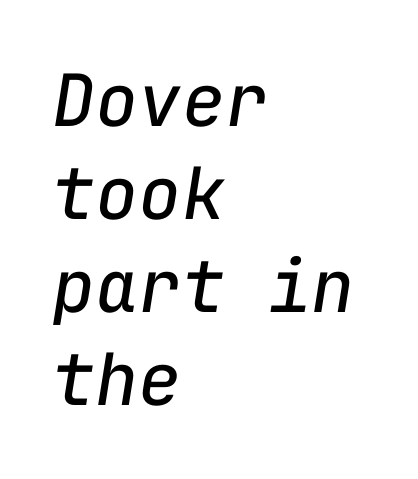
The typeface has the unassuming heft of standard copy or less. Does the copy run flush right? No — it runs flush left. Bare-footed words on every line. This is oblique type, the kind used for emphasis or titles. Note the uniform advance width — an 'i' takes as much space as an 'm'.
